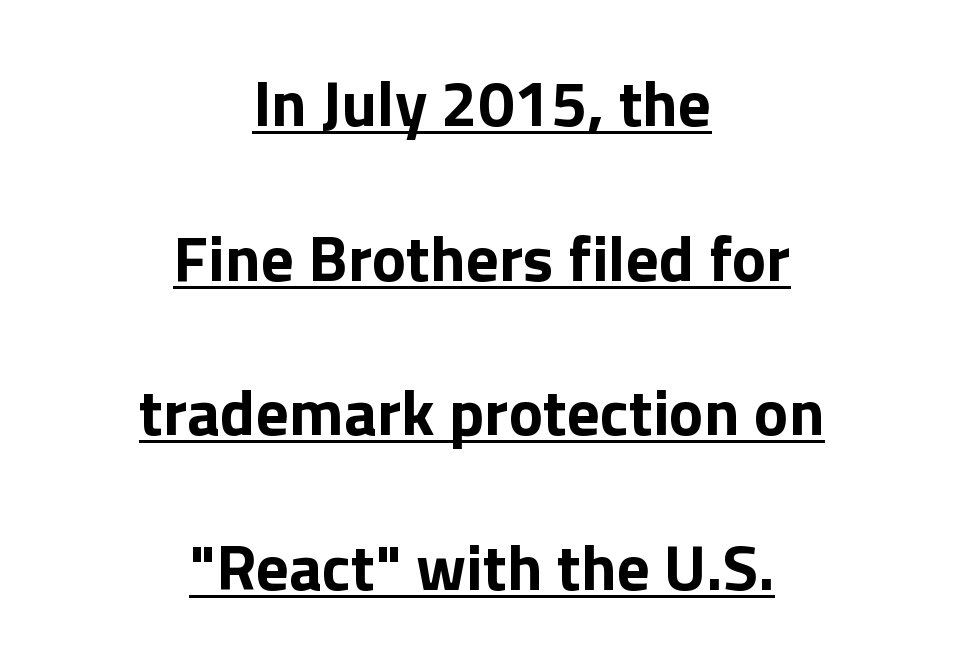
The passage shown stacks its lines with a broad gap. The typesetter chose a symmetrical, centered arrangement here. Somebody hit Ctrl+U on this one — the words are underlined. Letterform terminals end flat and unadorned throughout the passage. This is the regular roman posture of the typeface. A typesetter would call this proportional, since set widths differ per character.
